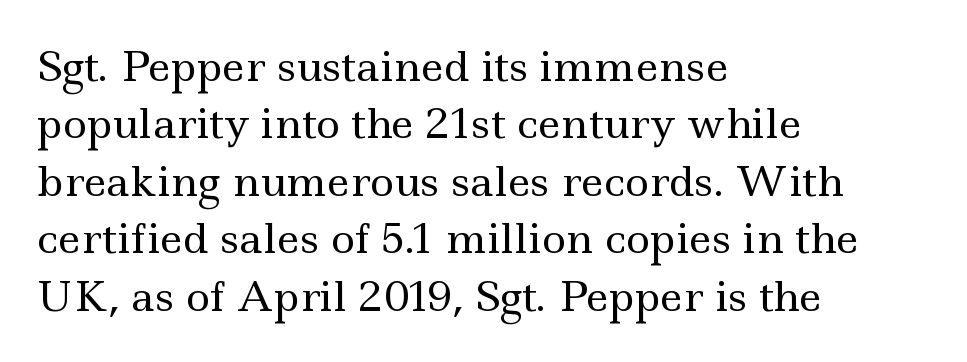
The area under the type is left untouched. Where is the straight margin? On the left. This is serif lettering, the kind often seen in printed books. Students, observe: this is what conventionally led text looks like.
